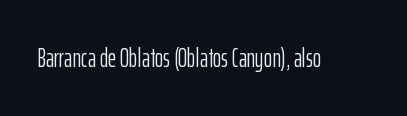
{"italic": "no", "bold": "no", "underline": "no", "letter_spacing": "normal", "letter_spacing_em": 0.0, "glyph_px": 26}
